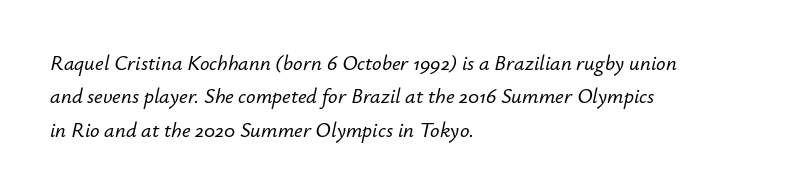
Bare-footed words on every line. The letters are slanted; this is an italic face. The space between consecutive lines is moderate. Tracking here is standard; glyphs follow each other at the usual distance. The lines in this sample share a left origin and differ only in where they stop.
